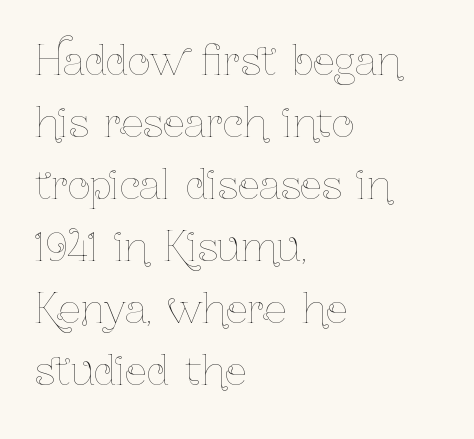
Looks like regular typesetting: each glyph gets only the width it needs. The rows are spaced the way most documents space them. The rendering anchors every line to the left-hand side. No extra ink here — the face is not bold. The strip under each line holds only bare page.
